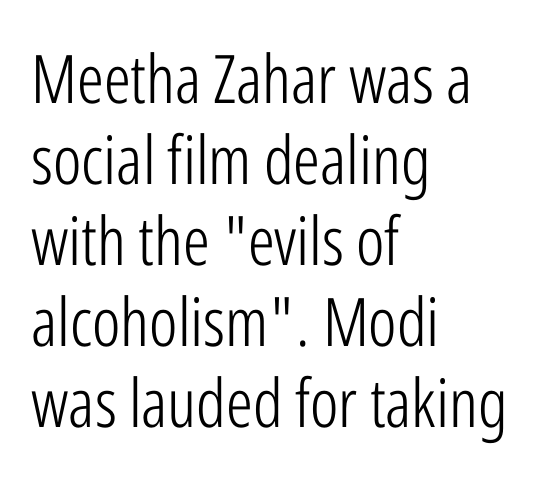
Ascenders rise straight up at ninety degrees. Descenders hang freely into open space. What stands out about the letter spacing? Nothing — it is the standard amount. You could not count columns in this text — the font is proportionally spaced.
